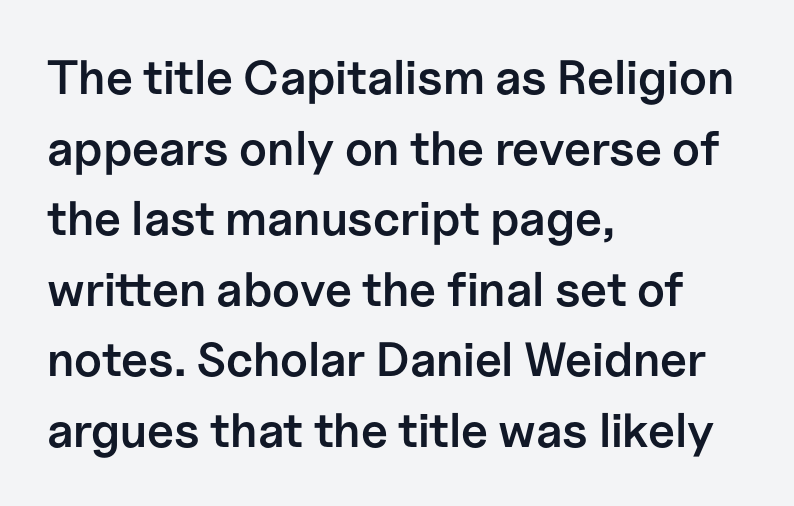
Grotesque or geometric, the face here clearly has no serifs. Students, this is semibold: more ink than regular, less than bold. Characters remain perfectly vertical along every line. Tracking value appears to be zero — textbook default spacing.
